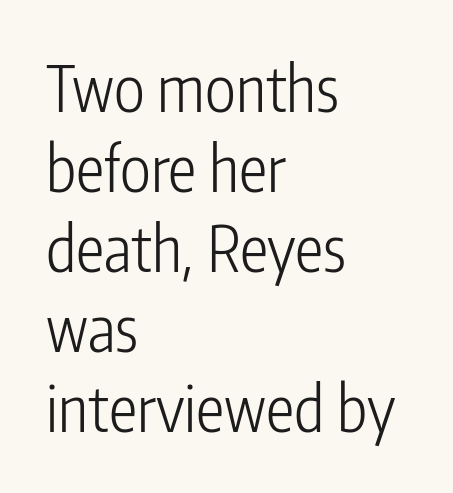
{"serif": "no", "italic": "no", "bold": "no", "weight": "light", "width": "condensed", "stroke_contrast": "low", "x_height": "medium", "monospaced": "no", "underline": "no", "align": "left", "line_spacing": "normal", "line_spacing_ratio": 1.25, "letter_spacing": "normal", "letter_spacing_em": 0.0, "glyph_px": 64}
